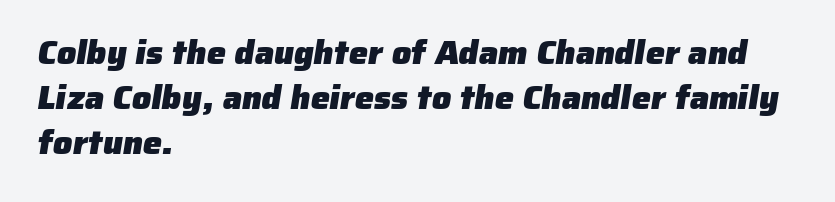
{"serif": "no", "bold": "yes", "weight": "heavy", "width": "normal", "stroke_contrast": "low", "x_height": "medium", "monospaced": "no", "underline": "no", "align": "left", "line_spacing": "normal", "line_spacing_ratio": 1.33, "letter_spacing": "normal", "letter_spacing_em": 0.0, "glyph_px": 34}
